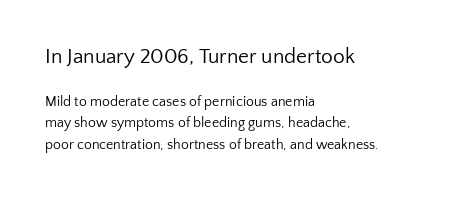
{"italic": "no", "bold": "no", "underline": "no", "align": "left", "line_spacing": "normal", "line_spacing_ratio": 1.53, "letter_spacing": "normal", "letter_spacing_em": 0.0, "larger_block": "first", "size_ratio": 1.5, "glyph_px": 21}
